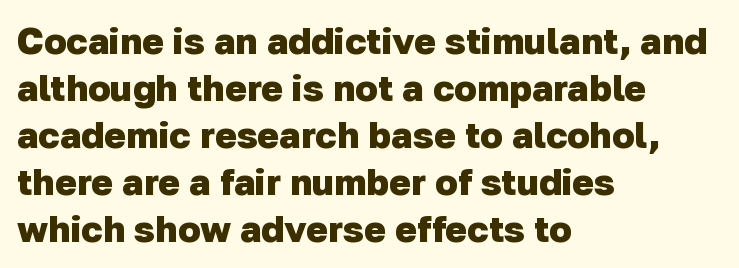
Q: Is the text bold? A: Yes.
Q: Is the typeface a serif or a sans-serif typeface? A: Sans-serif.
Q: Is the text underlined? A: No.
Q: How is the paragraph aligned? A: Left-aligned.
Q: Is the spacing between letters normal or unusually wide? A: Normal.
Q: Is the spacing between lines tight, normal or loose? A: Normal.
Q: Width (condensed, normal, or wide)? A: Normal.
Q: Stroke contrast? A: Low.
Q: x-height? A: Medium.
Q: Monospaced? A: No.
